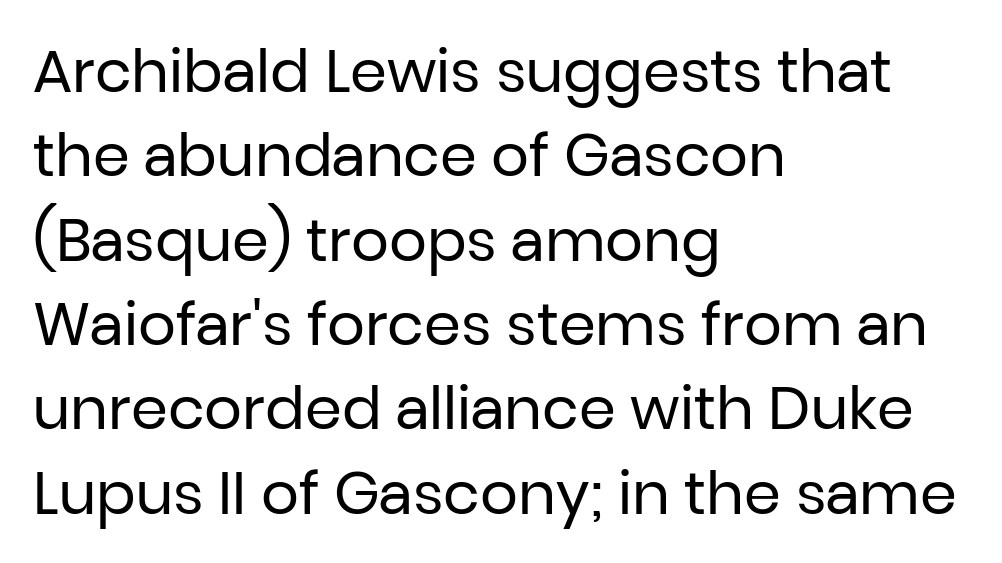
Observe the absence of serifs on each vertical stroke in this sample. You can tell it's not italic because the verticals are truly vertical. Which margin do the lines hug? The left one — the right edge is uneven. Rule under the text: the space is simply empty.
